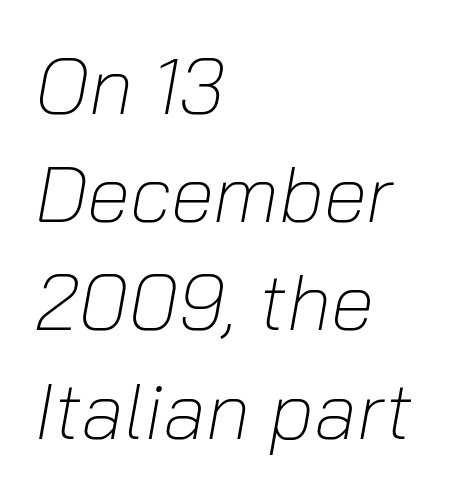
Q: Is the text bold? A: No.
Q: Is the text italic (slanted)? A: Yes, it leans right by about 10 degrees.
Q: Is the text underlined? A: No.
Q: How is the paragraph aligned? A: Left-aligned.
Q: Is the spacing between letters normal or unusually wide? A: Normal.
Q: Is the spacing between lines tight, normal or loose? A: Normal.
Q: Width (condensed, normal, or wide)? A: Normal.
Q: Stroke contrast? A: Low.
Q: x-height? A: Medium.
Q: Monospaced? A: No.
